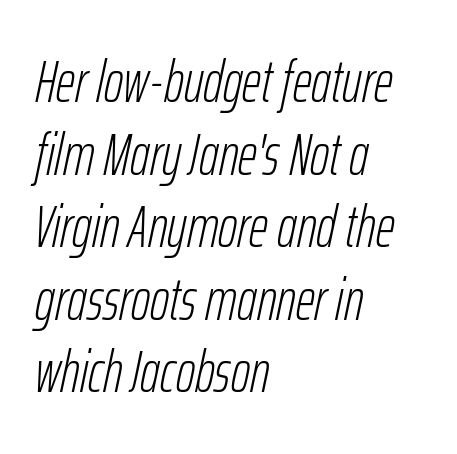
The image shows 59 px light, condensed type, italic (leaning right); set left-aligned, line spacing 1.23x, normal letter spacing, not underlined; low stroke contrast and a medium x-height.
